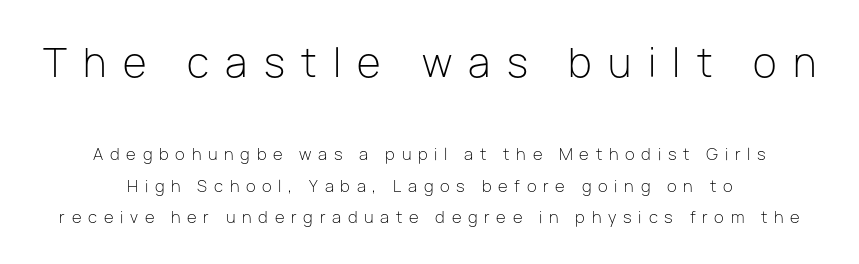
Q: Is the text bold? A: No.
Q: Is the text italic (slanted)? A: No, it is upright.
Q: Is the typeface a serif or a sans-serif typeface? A: Sans-serif.
Q: Is the text underlined? A: No.
Q: How is the paragraph aligned? A: Centered.
Q: Is the spacing between letters normal or unusually wide? A: Unusually wide.
Q: Is the spacing between lines tight, normal or loose? A: Loose.
Q: Which block of text is set in a larger size, the first (top) or the second (bottom)? A: The first (top) one.
Q: Width (condensed, normal, or wide)? A: Normal.
Q: Stroke contrast? A: Low.
Q: x-height? A: Medium.
Q: Monospaced? A: No.
